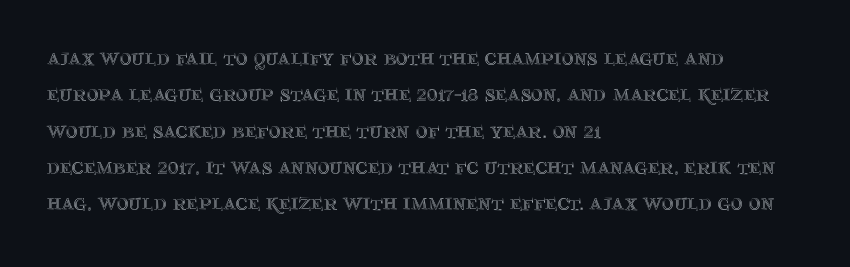
The image shows 23 px text type, upright; set left-aligned, normal line spacing (1.58x), normal letter spacing, not underlined.
